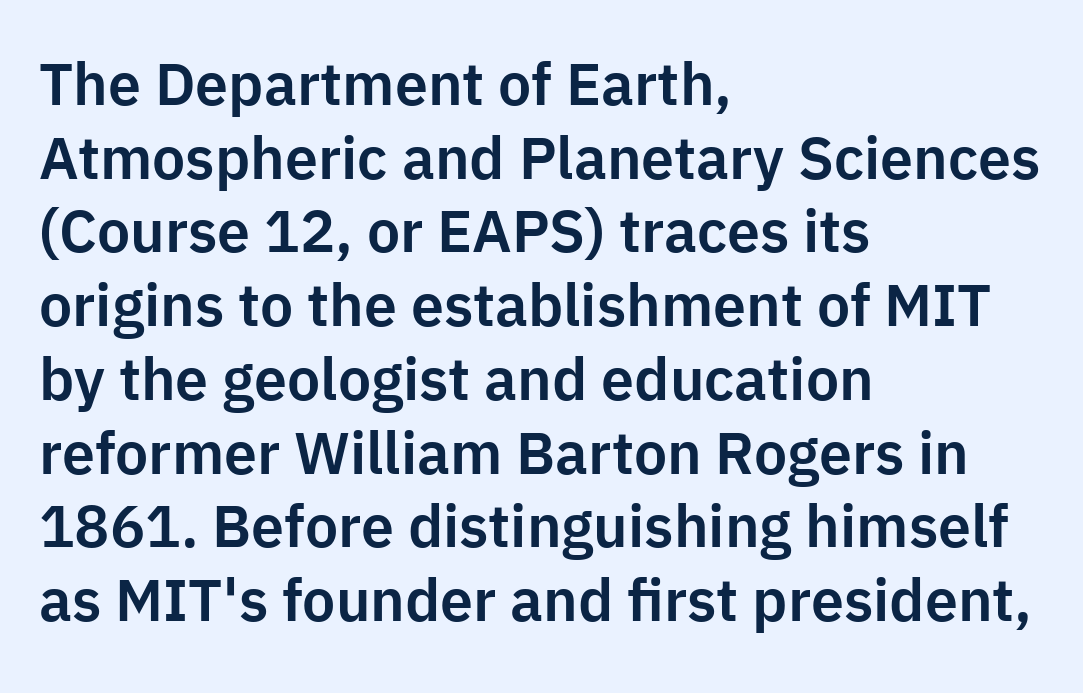
The image shows 59 px sans-serif type, upright; set left-aligned, normal line spacing (1.25x), normal letter spacing, not underlined; low stroke contrast and a medium x-height.
